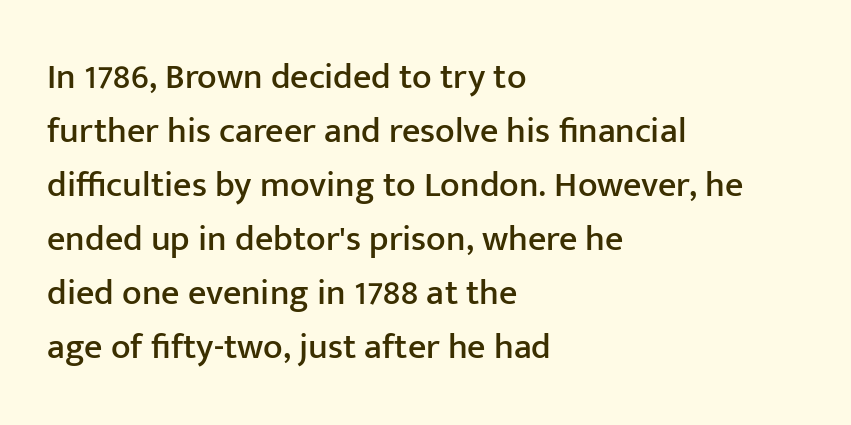
Q: Is the text italic (slanted)? A: No, it is upright.
Q: Is the typeface a serif or a sans-serif typeface? A: Sans-serif.
Q: Is the text underlined? A: No.
Q: How is the paragraph aligned? A: Left-aligned.
Q: Is the spacing between letters normal or unusually wide? A: Normal.
Q: Is the spacing between lines tight, normal or loose? A: Normal.
Q: Width (condensed, normal, or wide)? A: Normal.
Q: Stroke contrast? A: Low.
Q: x-height? A: Medium.
Q: Monospaced? A: No.
